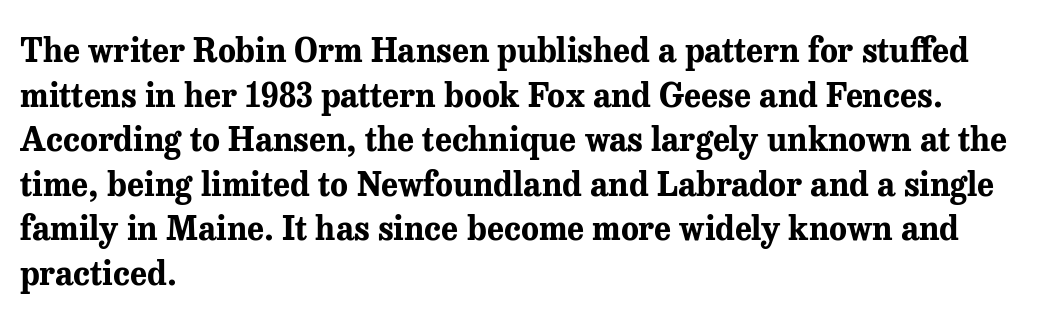
{"serif": "yes", "italic": "no", "bold": "yes", "weight": "bold", "width": "normal", "stroke_contrast": "medium", "x_height": "medium", "monospaced": "no", "underline": "no", "align": "left", "line_spacing": "normal", "line_spacing_ratio": 1.35, "letter_spacing": "normal", "letter_spacing_em": 0.0, "glyph_px": 33}
